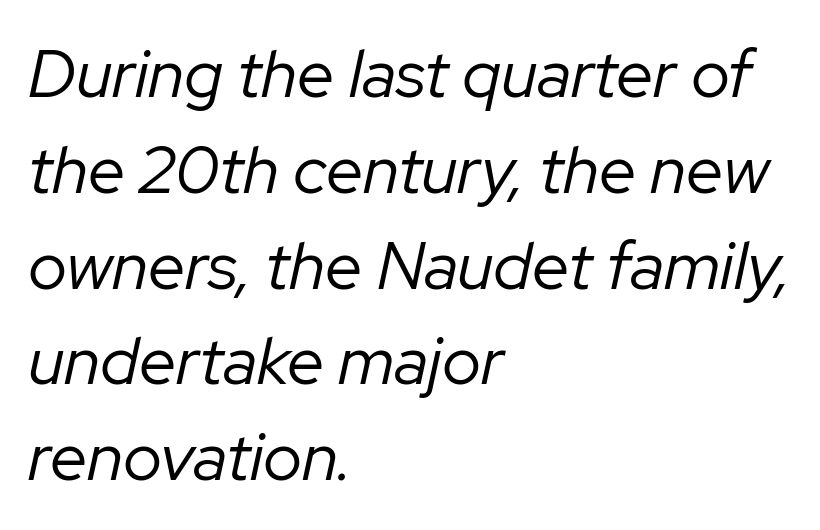
Letters have the restrained weight of plain body copy at most. How would I describe the line gaps? Plain and ordinary. Caption: standard tracking, unaltered. Is this a fixed-width face? No — the glyphs have proportional, varying widths.
